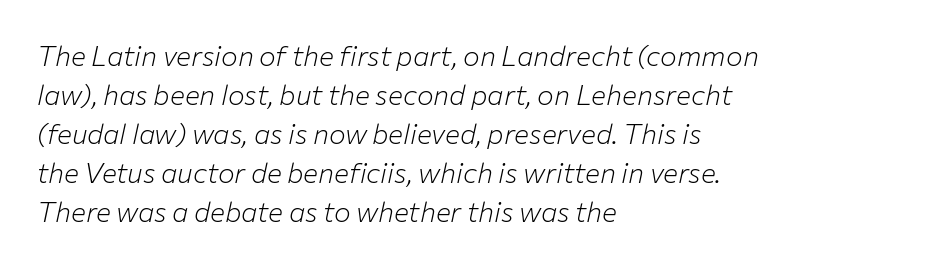
The image shows 28 px light type, italic (leaning right); set left-aligned, normal line spacing (1.39x), normal letter spacing, not underlined; low stroke contrast and a medium x-height.
